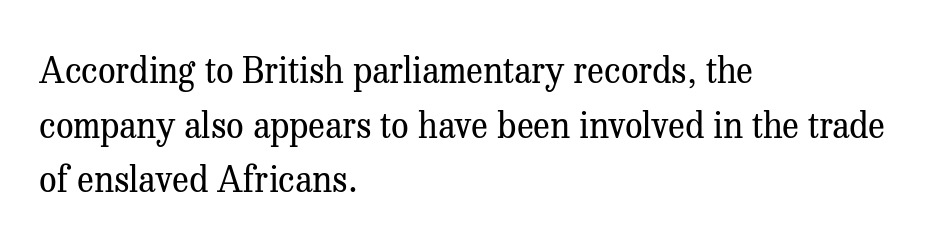
Tracking here is standard; glyphs follow each other at the usual distance. Typographically, this falls in the serif category. The passage shown is not bold in any degree. The rendering uses a moderate line-height, typical for paragraphs. Just letters on the line, the space beneath them empty.
